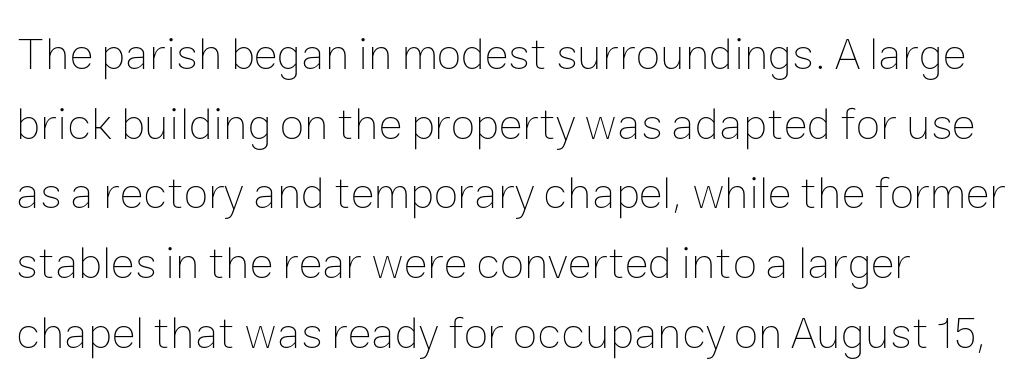
The letters advance in unequal steps, a hallmark of proportional type. The gap between lines stays unmarked. Weight: regular or lighter. Notice how descenders clear the ascenders below comfortably — that's standard leading. In CSS terms this would be text-align: left.
